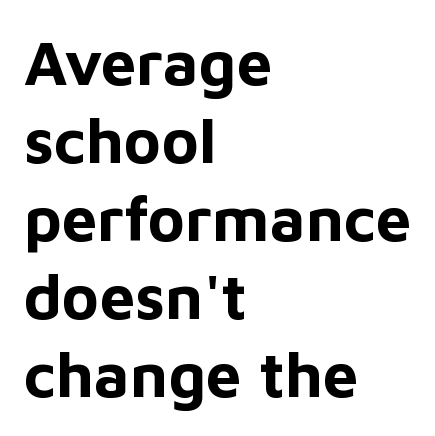
The paragraph shown leans on its left margin. The text was rendered using a sans face with plain stroke endings. The font is running at its bold setting. Vertical strokes here are truly vertical.
